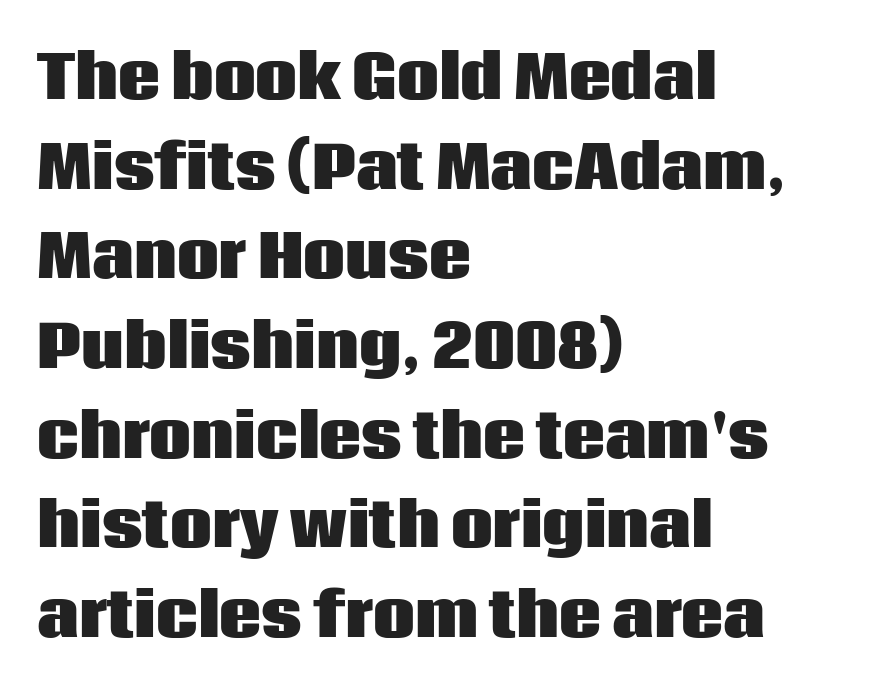
Q: Is the text bold? A: Yes.
Q: Is the text italic (slanted)? A: No, it is upright.
Q: Is the typeface a serif or a sans-serif typeface? A: Sans-serif.
Q: Is the text underlined? A: No.
Q: How is the paragraph aligned? A: Left-aligned.
Q: Is the spacing between letters normal or unusually wide? A: Normal.
Q: Is the spacing between lines tight, normal or loose? A: Normal.
Q: Width (condensed, normal, or wide)? A: Normal.
Q: Stroke contrast? A: Low.
Q: x-height? A: Large.
Q: Monospaced? A: No.
